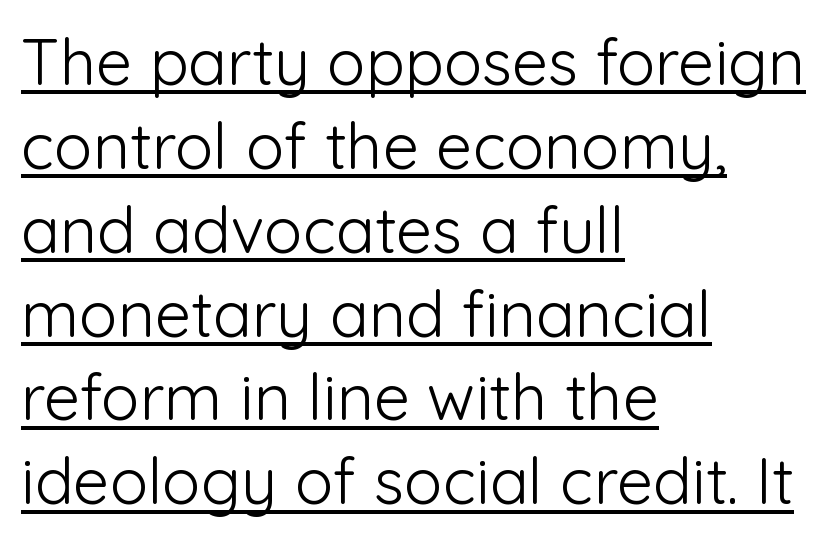
Grotesque or geometric, the face here clearly has no serifs. The string is rendered with underlining switched on. The letters advance in unequal steps, a hallmark of proportional type. Leading: standard. The text block is weighted toward the left margin, trailing off unevenly rightward.
